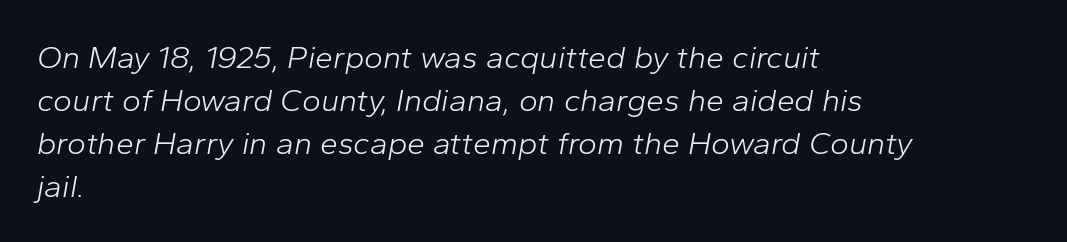
Glyph-to-glyph distance matches everyday printed text. Interline gaps are of average width in this sample. The passage is arranged the way most books set body copy — flush left. Italic: yes, the glyphs are oblique. This sample has the flowing, uneven cadence of proportional lettering.
